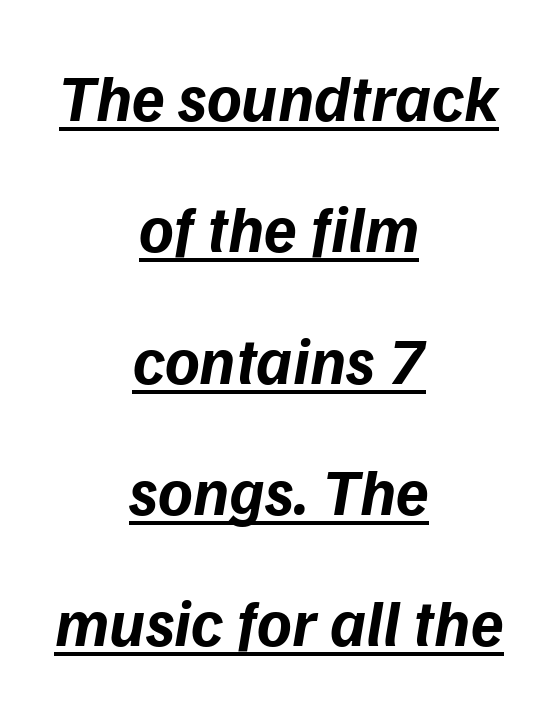
Q: Is the text bold? A: Yes.
Q: Is the text italic (slanted)? A: Yes, it leans right by about 9 degrees.
Q: Is the text underlined? A: Yes.
Q: How is the paragraph aligned? A: Centered.
Q: Is the spacing between letters normal or unusually wide? A: Normal.
Q: Is the spacing between lines tight, normal or loose? A: Loose.
Q: Width (condensed, normal, or wide)? A: Normal.
Q: Stroke contrast? A: Low.
Q: x-height? A: Medium.
Q: Monospaced? A: No.
